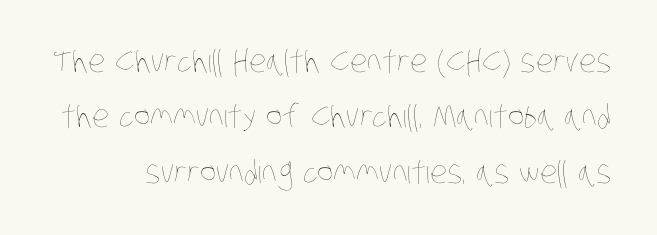
The image shows 31 px thin, condensed type; set line spacing 1.79x, normal letter spacing, not underlined; low stroke contrast and a large x-height.
